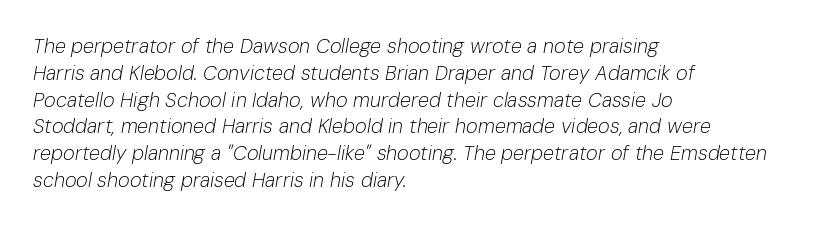
Weight: in the light-to-regular range. Lines of text with bare space underneath. What stands out about the letter spacing? Nothing — it is the standard amount. Does the lettering tilt? It does — this is italic. Regular leading. Teacher's note: observe the even left margin — that is flush-left alignment.
